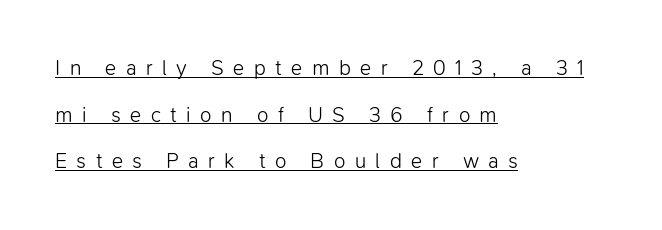
The image shows 21 px text type, upright; set left-aligned, loose line spacing (2.22x), unusually wide letter spacing (+0.45 em), underlined.
